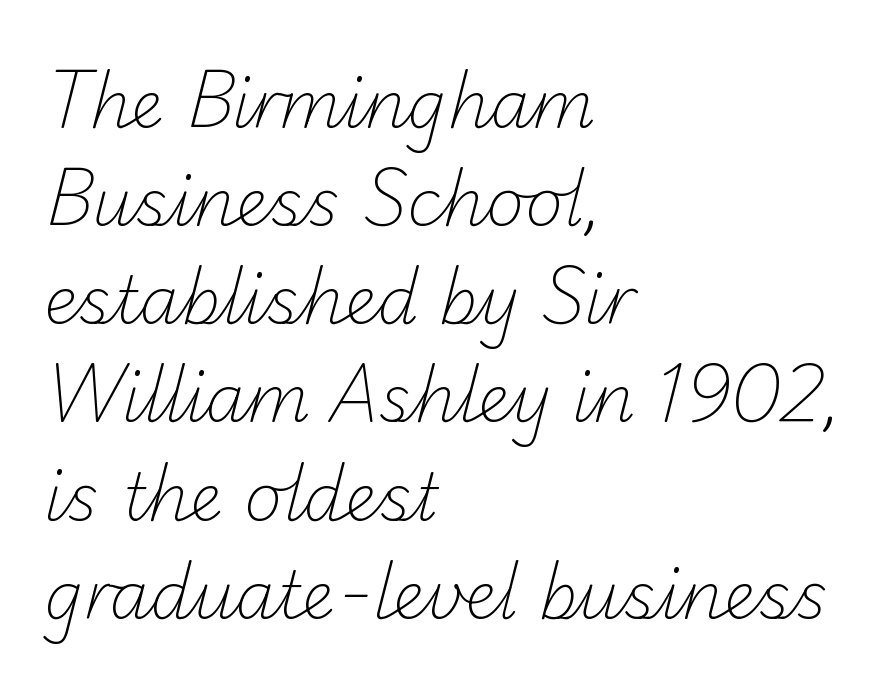
The image shows 65 px light sans-serif type; set left-aligned, normal line spacing (1.51x), normal letter spacing, not underlined; low stroke contrast and a small x-height.
